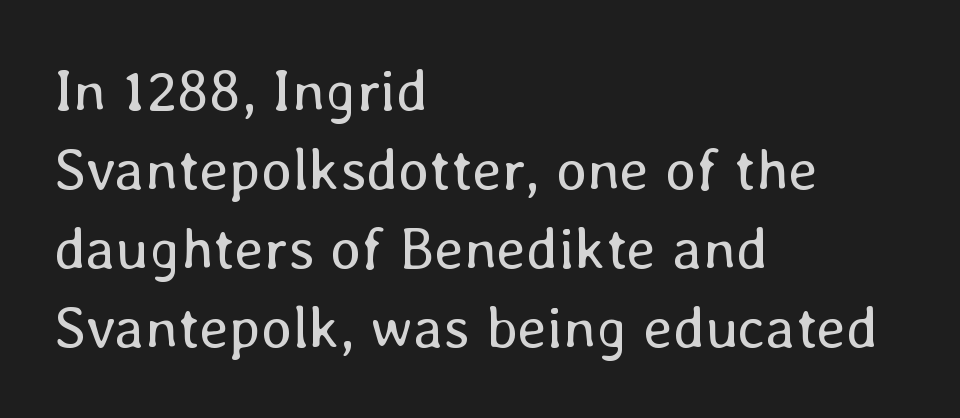
Q: Is the text bold? A: No.
Q: Is the text italic (slanted)? A: No, it is upright.
Q: Is the text underlined? A: No.
Q: How is the paragraph aligned? A: Left-aligned.
Q: Is the spacing between letters normal or unusually wide? A: Normal.
Q: Is the spacing between lines tight, normal or loose? A: Normal.
Q: Width (condensed, normal, or wide)? A: Normal.
Q: Stroke contrast? A: Low.
Q: x-height? A: Medium.
Q: Monospaced? A: No.
